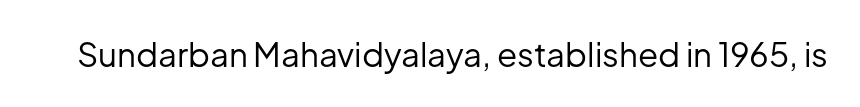
{"serif": "no", "italic": "no", "bold": "no", "weight": "regular", "width": "normal", "stroke_contrast": "low", "x_height": "medium", "monospaced": "no", "underline": "no", "letter_spacing": "normal", "letter_spacing_em": 0.0, "glyph_px": 33}
